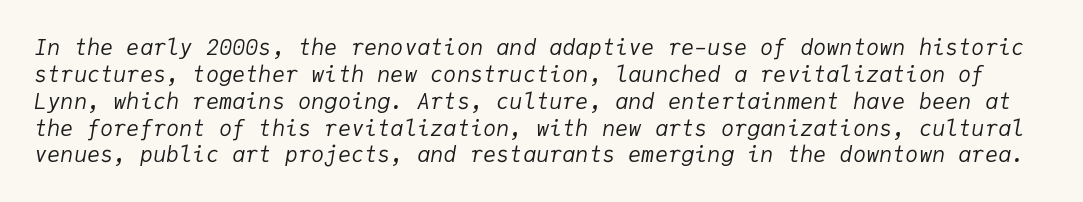
No chunkiness to these letters — they're not bold. The letters sit at their default tracking, neither squeezed nor spread. The zone under the glyphs is completely vacant. When letters slant like this, we call the style italic.
